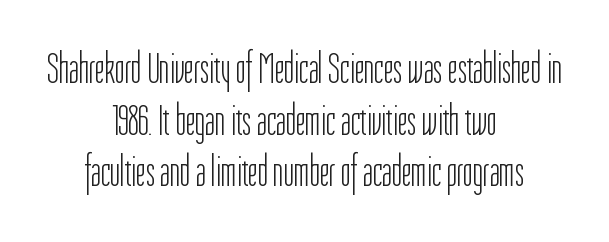
The rendering uses natural spacing where letterforms have individual widths. The space beneath each line is pristine and unruled. In CSS terms this would be text-align: center. Letters have the restrained weight of plain body copy at most. Short note: letters normally spaced. Posture: vertical.
